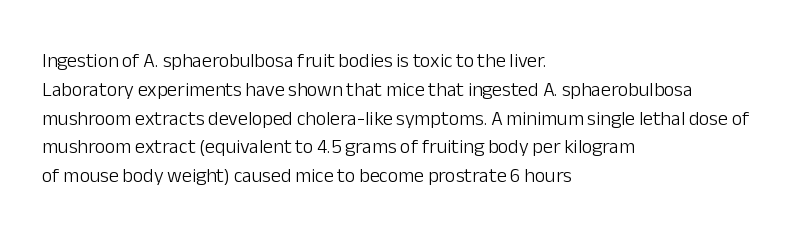
{"italic": "no", "bold": "no", "underline": "no", "align": "left", "line_spacing": "normal", "line_spacing_ratio": 1.44, "letter_spacing": "normal", "letter_spacing_em": 0.0, "glyph_px": 20}
